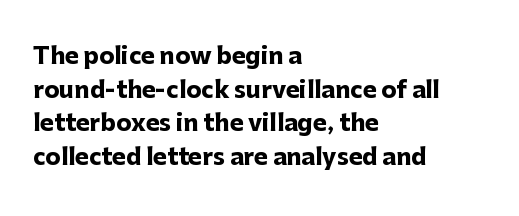
{"italic": "no", "bold": "yes", "underline": "no", "align": "left", "line_spacing": "normal", "line_spacing_ratio": 1.46, "letter_spacing": "normal", "letter_spacing_em": 0.0, "glyph_px": 23}
